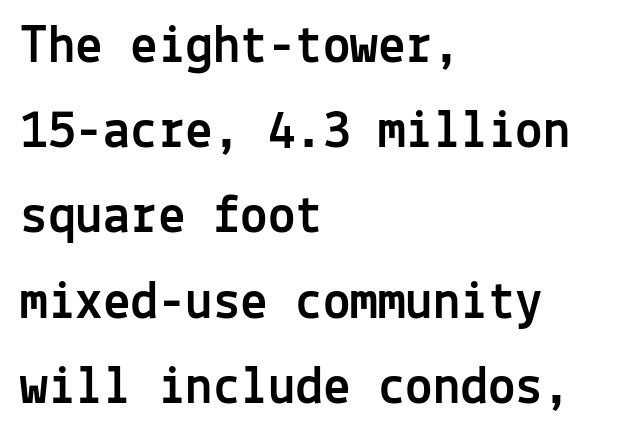
Q: Is the text italic (slanted)? A: No, it is upright.
Q: Is the typeface a serif or a sans-serif typeface? A: Sans-serif.
Q: Is the text underlined? A: No.
Q: How is the paragraph aligned? A: Left-aligned.
Q: Is the spacing between letters normal or unusually wide? A: Normal.
Q: Is the spacing between lines tight, normal or loose? A: Normal.
Q: Width (condensed, normal, or wide)? A: Normal.
Q: x-height? A: Medium.
Q: Monospaced? A: Yes.
